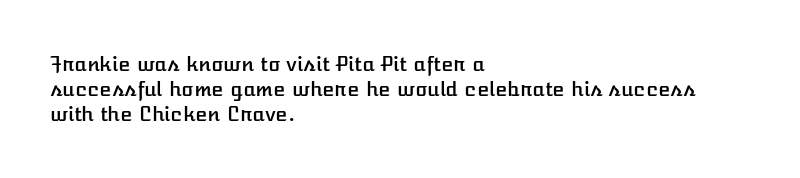
Q: Is the text italic (slanted)? A: No, it is upright.
Q: Is the text underlined? A: No.
Q: How is the paragraph aligned? A: Left-aligned.
Q: Is the spacing between letters normal or unusually wide? A: Normal.
Q: Is the spacing between lines tight, normal or loose? A: Normal.
